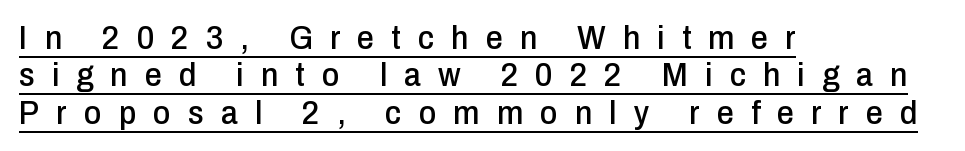
The image shows 34 px condensed sans-serif type, upright; set left-aligned, tight line spacing (1.1x), unusually wide letter spacing (+0.5 em), underlined; low stroke contrast and a medium x-height.
